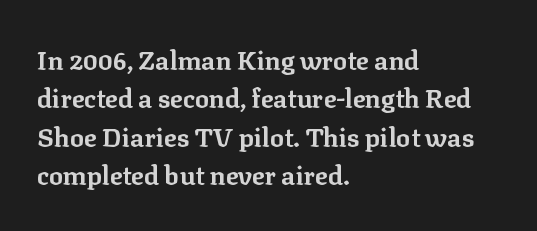
A typesetter would mark this as roman, not italic. Rule under the text: the space is simply empty. Layout note: lines flush left. The designer left line spacing at the default. What weight is shown? A full bold with thick strokes. This sample uses plain, unmodified letter spacing.
